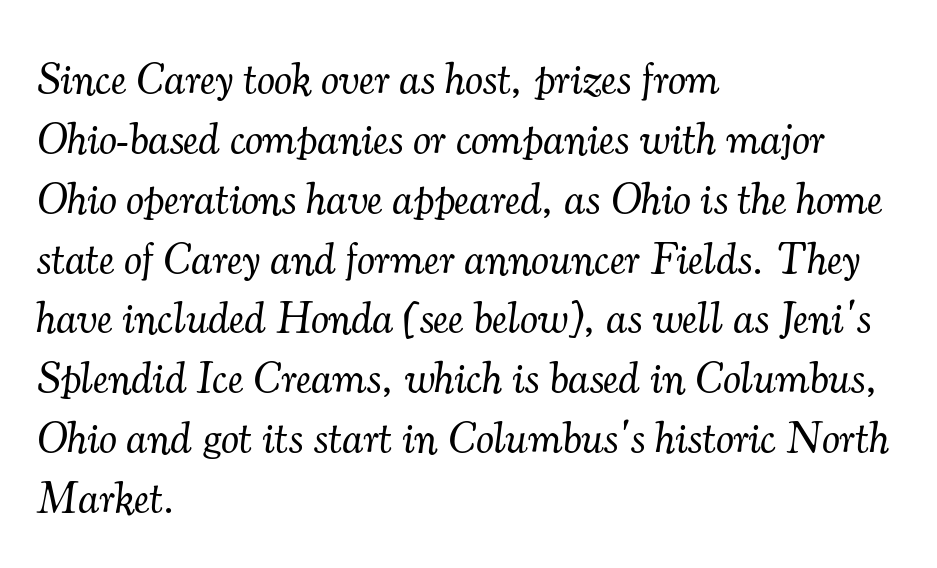
Compared with typical body copy, the letter spacing here is the same. Stems and bowls with no extra thickness — not bold. Typographically, this falls in the serif category. Horizontal bands of white between lines are of average thickness.
